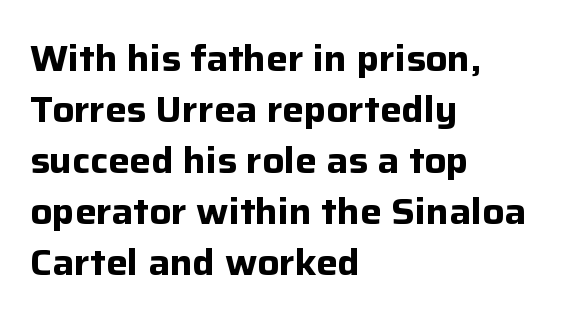
{"serif": "no", "italic": "no", "bold": "yes", "weight": "bold", "width": "normal", "stroke_contrast": "low", "x_height": "medium", "monospaced": "no", "underline": "no", "align": "left", "line_spacing": "normal", "line_spacing_ratio": 1.42, "letter_spacing": "normal", "letter_spacing_em": 0.0, "glyph_px": 36}
